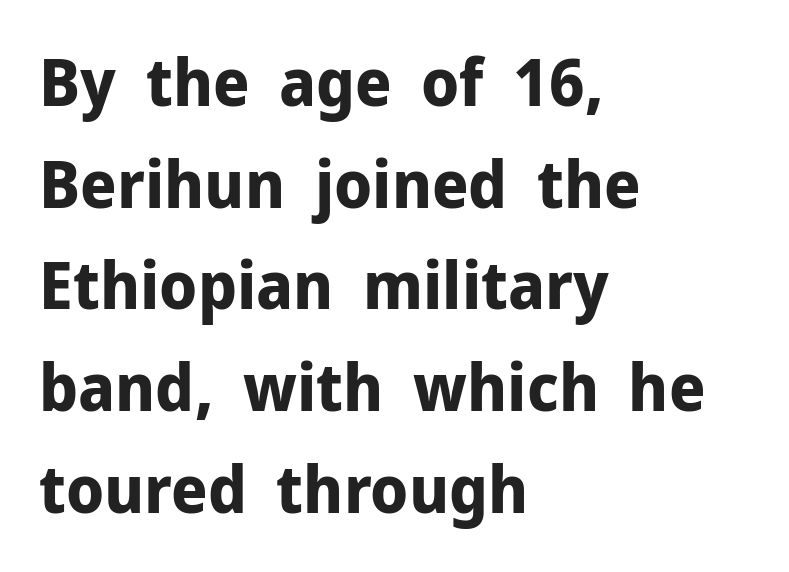
Q: Is the text bold? A: Yes.
Q: Is the text italic (slanted)? A: No, it is upright.
Q: Is the typeface a serif or a sans-serif typeface? A: Sans-serif.
Q: Is the text underlined? A: No.
Q: How is the paragraph aligned? A: Left-aligned.
Q: Is the spacing between letters normal or unusually wide? A: Normal.
Q: Is the spacing between lines tight, normal or loose? A: Normal.
Q: Width (condensed, normal, or wide)? A: Normal.
Q: Stroke contrast? A: Low.
Q: x-height? A: Medium.
Q: Monospaced? A: No.
